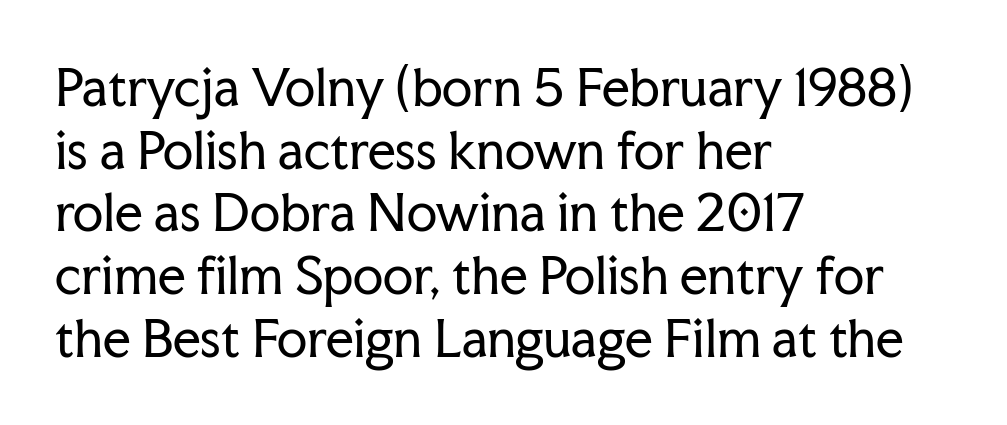
Leftover space on each line is placed entirely after the last word. Italic: no, the glyphs are upright roman. Weight class: somewhere from thin through regular. This block has exactly the height ordinary leading produces. Letterform terminals end in serifs throughout the passage.
